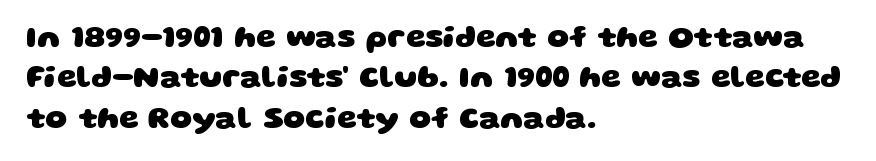
{"serif": "no", "bold": "yes", "weight": "heavy", "width": "wide", "stroke_contrast": "low", "x_height": "large", "monospaced": "no", "underline": "no", "align": "left", "line_spacing": "normal", "line_spacing_ratio": 1.3, "letter_spacing": "normal", "letter_spacing_em": 0.0, "glyph_px": 31}
